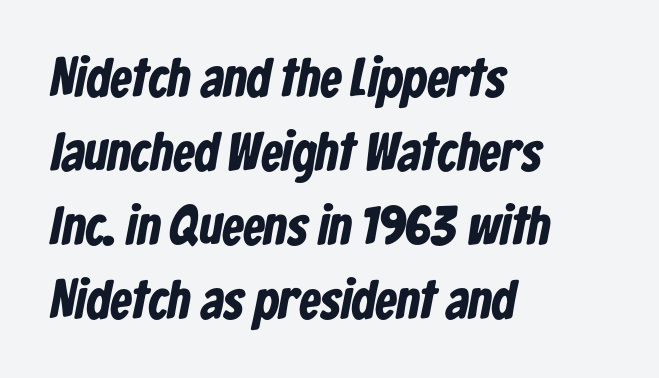
The image shows 54 px bold, condensed sans-serif type; set left-aligned, normal line spacing (1.37x), normal letter spacing, not underlined; low stroke contrast and a medium x-height.
